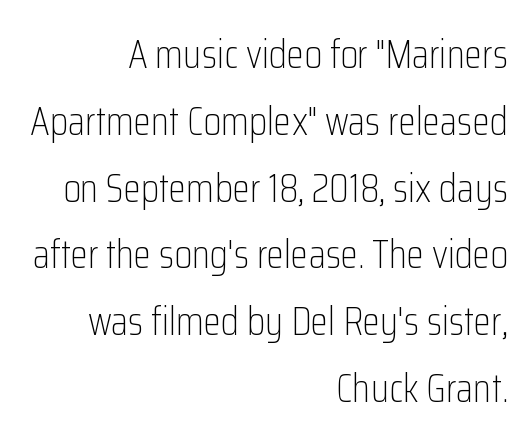
The image shows 40 px light, condensed sans-serif type, upright; set right-aligned, normal line spacing (1.67x), normal letter spacing, not underlined; low stroke contrast and a medium x-height.
